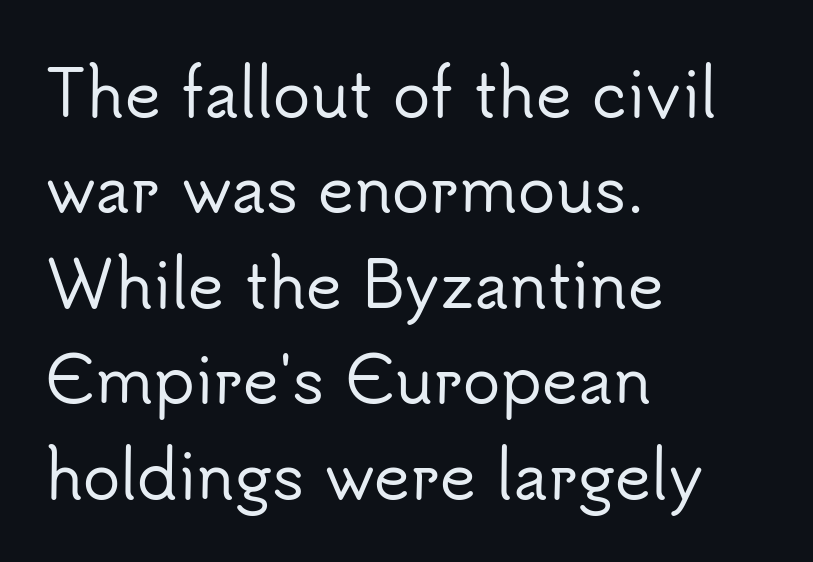
Q: Is the text italic (slanted)? A: No, it is upright.
Q: Is the typeface a serif or a sans-serif typeface? A: Sans-serif.
Q: Is the text underlined? A: No.
Q: How is the paragraph aligned? A: Left-aligned.
Q: Is the spacing between letters normal or unusually wide? A: Normal.
Q: Is the spacing between lines tight, normal or loose? A: Normal.
Q: Width (condensed, normal, or wide)? A: Normal.
Q: Stroke contrast? A: Low.
Q: x-height? A: Small.
Q: Monospaced? A: No.
